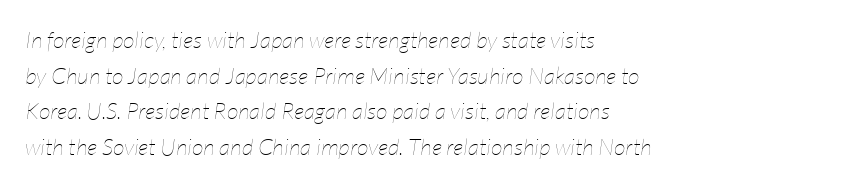
Teacher's note: observe the even left margin — that is flush-left alignment. The axis of the letterforms is tilted away from vertical. The string is rendered with underlining switched off. The line-height multiplier appears to be the usual default. Honestly, the letter spacing is just normal — you wouldn't notice it.
